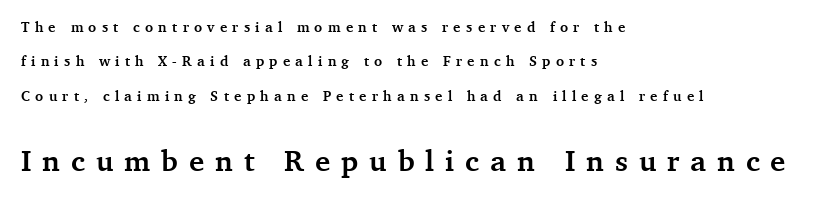
{"serif": "yes", "italic": "no", "bold": "yes", "weight": "semibold", "width": "normal", "stroke_contrast": "medium", "x_height": "medium", "monospaced": "no", "underline": "no", "align": "left", "line_spacing": "loose", "line_spacing_ratio": 2.46, "letter_spacing": "wide", "letter_spacing_em": 0.38, "larger_block": "second", "size_ratio": 2.07, "glyph_px": 29}
